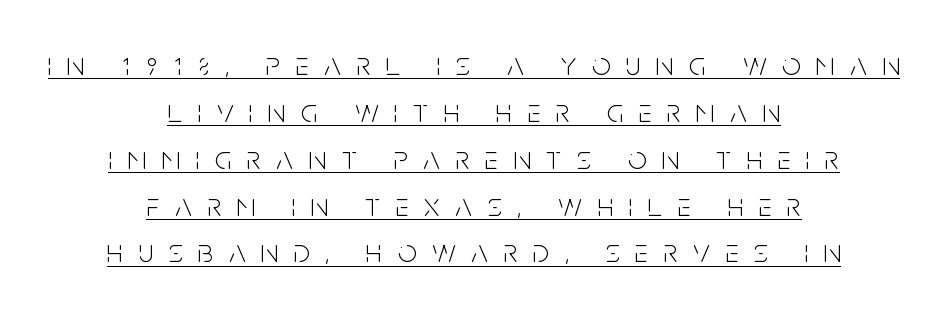
The image shows 33 px light, condensed sans-serif type, upright; set centered, normal line spacing (1.42x), unusually wide letter spacing (+0.47 em), underlined; low stroke contrast and a large x-height.
